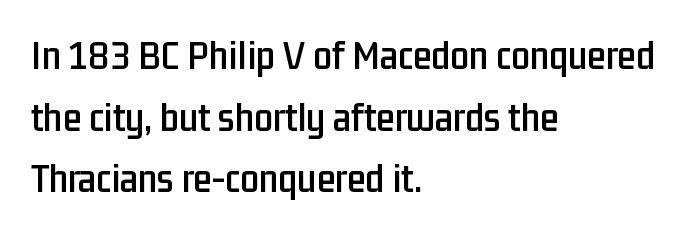
The image shows 42 px condensed sans-serif type, upright; set left-aligned, normal line spacing (1.47x), normal letter spacing, not underlined; low stroke contrast and a medium x-height.
